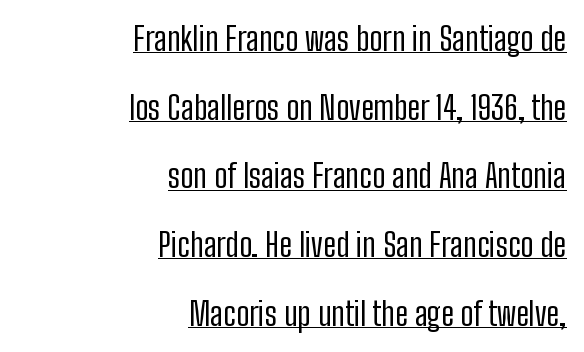
The rag falls on the left side of this text block. A typesetter would call this zero additional tracking. Students, observe: this is what heavily led, spacious text looks like. Do the letters lean? They stand straight. Stem width sits at or under what a default text font uses.
